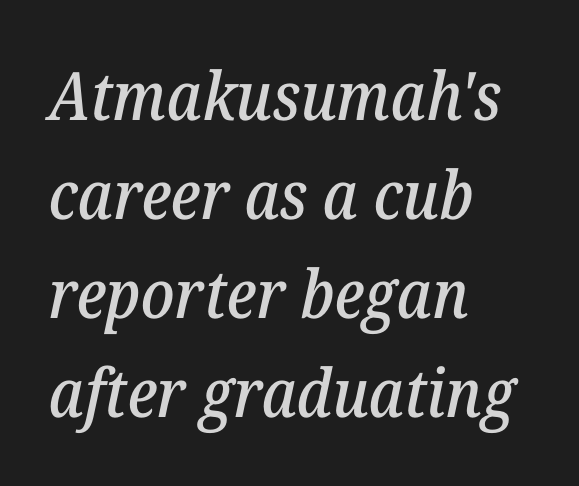
Q: Is the text italic (slanted)? A: Yes, it leans right by about 12 degrees.
Q: Is the typeface a serif or a sans-serif typeface? A: Serif.
Q: Is the text underlined? A: No.
Q: How is the paragraph aligned? A: Left-aligned.
Q: Is the spacing between letters normal or unusually wide? A: Normal.
Q: Is the spacing between lines tight, normal or loose? A: Normal.
Q: Width (condensed, normal, or wide)? A: Normal.
Q: Stroke contrast? A: Low.
Q: x-height? A: Medium.
Q: Monospaced? A: No.
